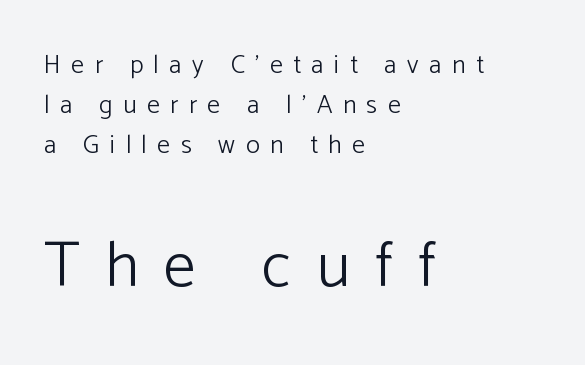
Type size steps up from the first block to the second. The type is letterspaced generously, with wide tracking. Classification — sans serif. Letters rest on an invisible, unmarked baseline. This sample has the flowing, uneven cadence of proportional lettering. Leading matches the norm, producing a regular column.
